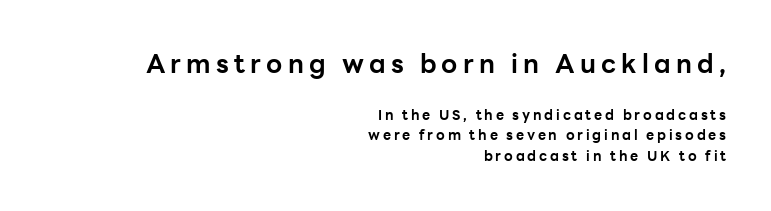
The image shows 26 px bold type, upright; set right-aligned, normal line spacing (1.49x), unusually wide letter spacing (+0.2 em), not underlined; the first (top) block is 1.86x larger.
